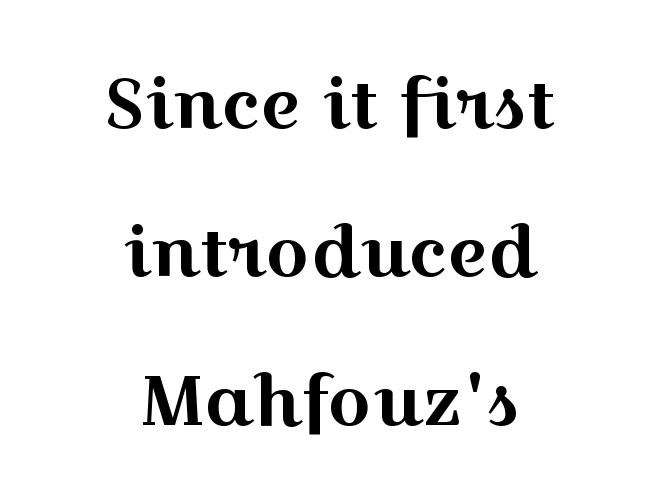
{"serif": "yes", "italic": "no", "width": "wide", "x_height": "medium", "monospaced": "no", "underline": "no", "align": "center", "line_spacing": "loose", "line_spacing_ratio": 2.15, "letter_spacing": "normal", "letter_spacing_em": 0.0, "glyph_px": 69}
